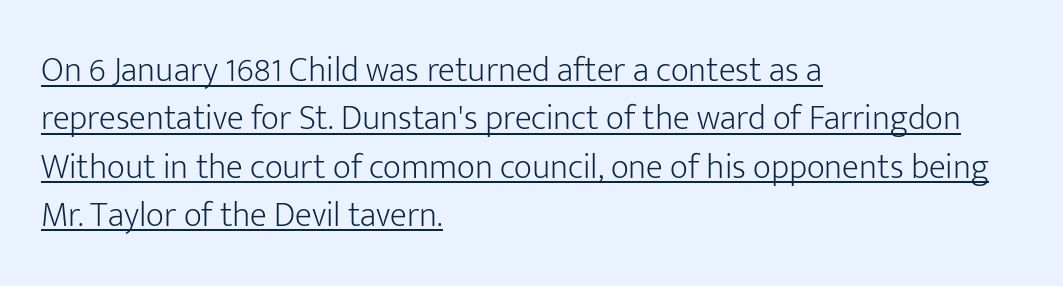
The image shows 35 px light sans-serif type, upright; set left-aligned, normal line spacing (1.38x), normal letter spacing, underlined; low stroke contrast and a medium x-height.
